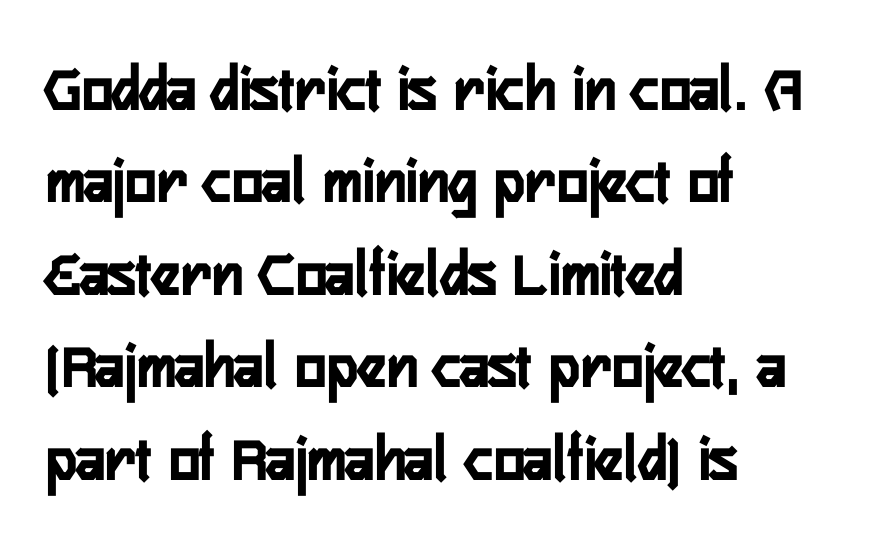
{"serif": "no", "italic": "no", "bold": "yes", "weight": "semibold", "width": "condensed", "stroke_contrast": "low", "x_height": "medium", "monospaced": "no", "underline": "no", "align": "left", "line_spacing": "normal", "line_spacing_ratio": 1.4, "letter_spacing": "normal", "letter_spacing_em": 0.0, "glyph_px": 66}
